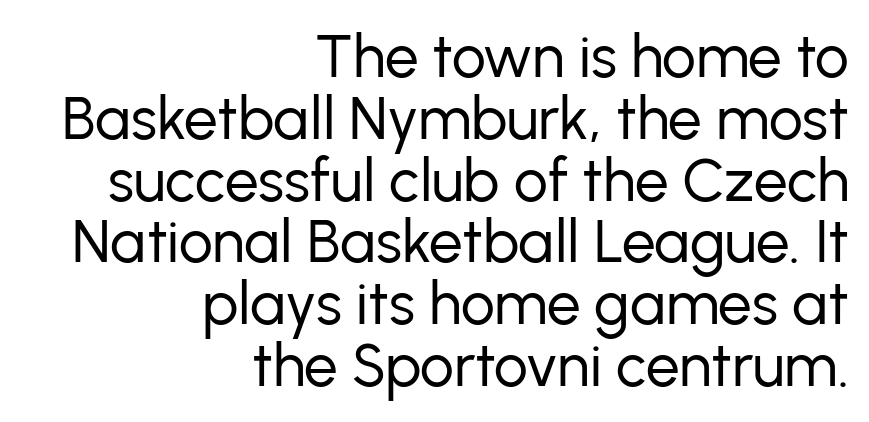
Q: Is the text bold? A: No.
Q: Is the text italic (slanted)? A: No, it is upright.
Q: Is the typeface a serif or a sans-serif typeface? A: Sans-serif.
Q: Is the text underlined? A: No.
Q: How is the paragraph aligned? A: Right-aligned.
Q: Is the spacing between letters normal or unusually wide? A: Normal.
Q: Is the spacing between lines tight, normal or loose? A: Tight.
Q: Width (condensed, normal, or wide)? A: Normal.
Q: Stroke contrast? A: Low.
Q: x-height? A: Medium.
Q: Monospaced? A: No.
